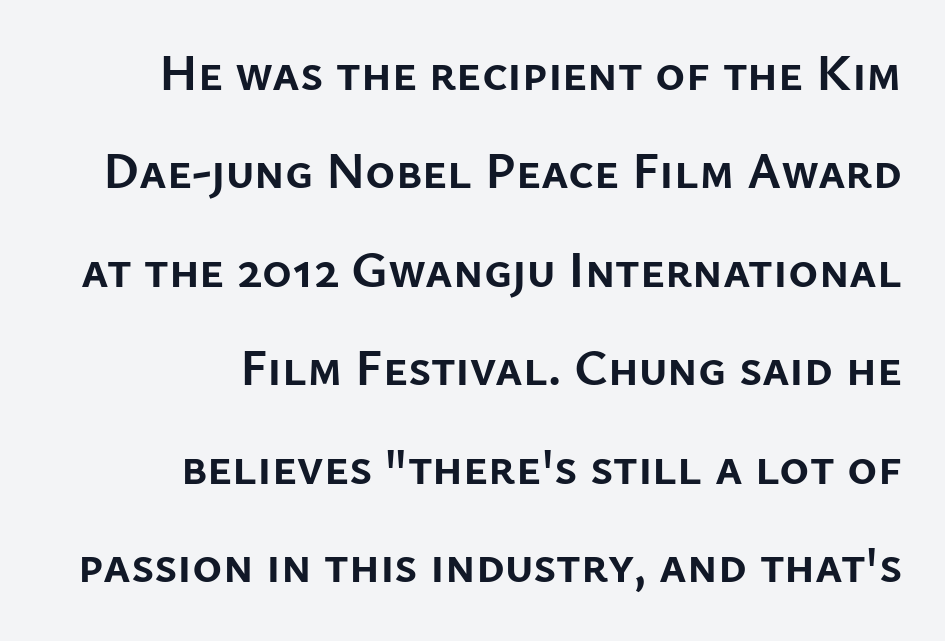
The rendering uses natural spacing where letterforms have individual widths. The text was rendered using a sans face with plain stroke endings. Caption: bold face, heavy strokes. No word sits above an underline. The horizontal fit of the characters is conventional and even. Unlike italic type, these characters show no tilt at all.
